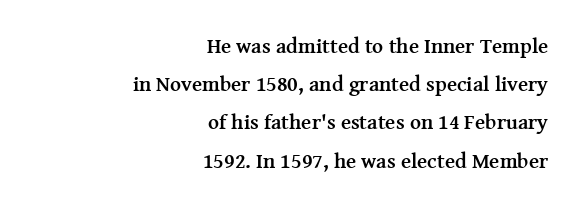
The foot of each line stays bare and open. The characters look thick and weighty, a clear bold. Characters follow at the spacing the type designer built in. This rendering uses right alignment, leaving the left contour irregular.
